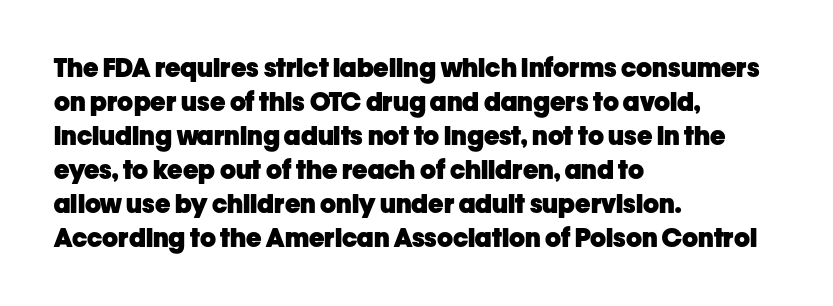
Typeset ragged right — the left edge is the straight one. Words float on clear page, feet unadorned. Vertically, the passage feels balanced, rows spaced as you'd expect. This sample uses plain, unmodified letter spacing. Summary of weight: heavy, a full bold. Characters remain perfectly vertical along every line.
